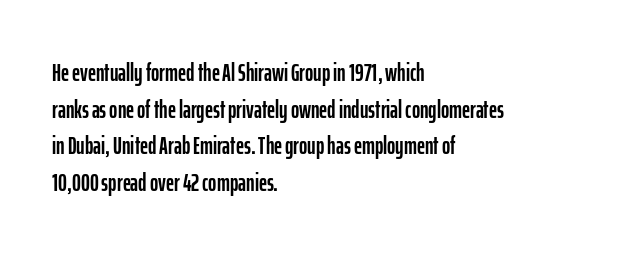
{"italic": "no", "underline": "no", "align": "left", "line_spacing": "normal", "line_spacing_ratio": 1.47, "letter_spacing": "normal", "letter_spacing_em": 0.0, "glyph_px": 25}
